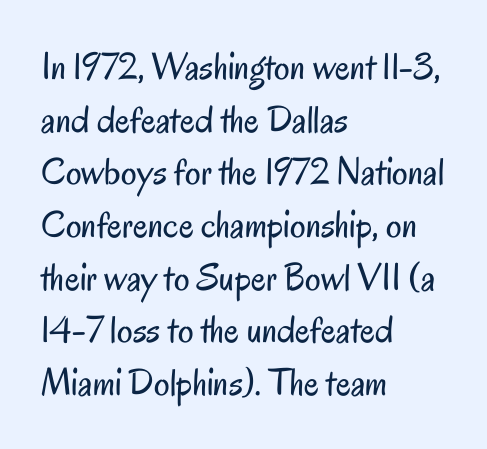
The image shows 39 px regular-weight, condensed sans-serif type, upright; set left-aligned, normal line spacing (1.35x), normal letter spacing, not underlined; low stroke contrast and a small x-height.
